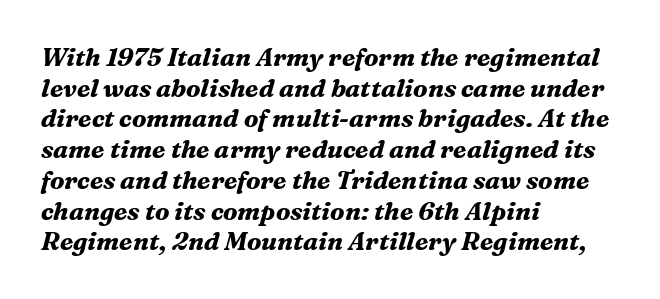
If you drew a line through each stem, it would be angled. Check under the words: just untouched page. Reading down the block, your eye returns to a fixed left position each line. Short note: letters normally spaced.
